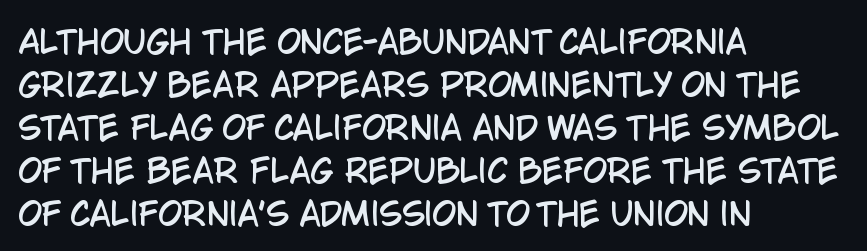
The image shows 31 px condensed sans-serif type, upright; set left-aligned, normal line spacing (1.39x), normal letter spacing, not underlined; low stroke contrast and a large x-height.
